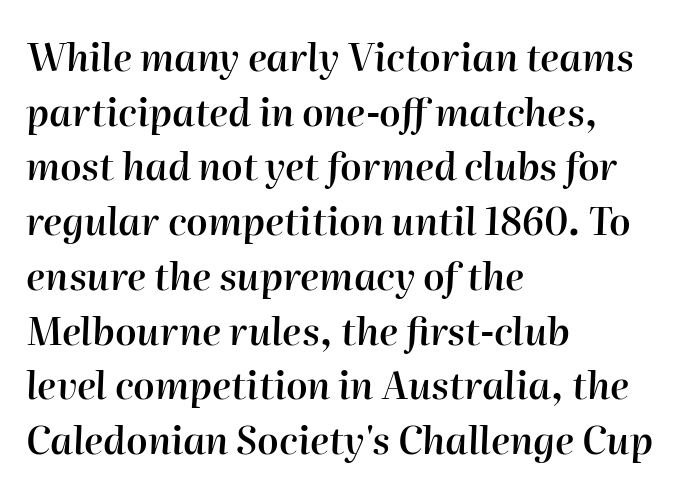
{"italic": "yes", "lean": "right", "slant_degrees": 2, "bold": "semi", "weight": "semibold", "width": "normal", "stroke_contrast": "high", "x_height": "medium", "monospaced": "no", "underline": "no", "align": "left", "line_spacing": "normal", "line_spacing_ratio": 1.44, "letter_spacing": "normal", "letter_spacing_em": 0.0, "glyph_px": 38}
